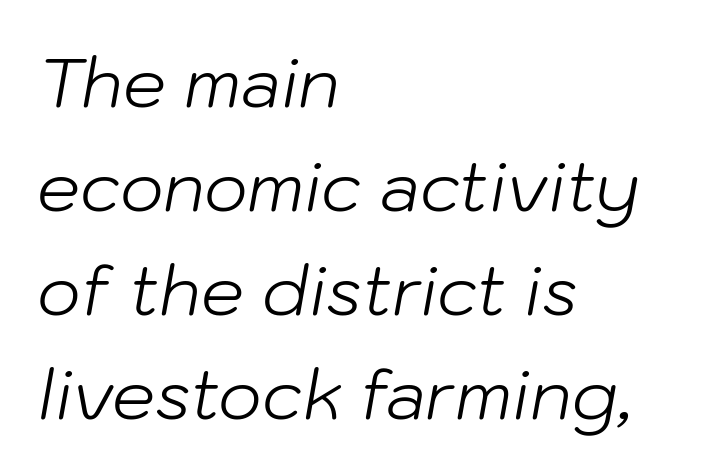
{"italic": "yes", "lean": "right", "slant_degrees": 10, "bold": "no", "weight": "light", "width": "normal", "stroke_contrast": "low", "x_height": "medium", "monospaced": "no", "underline": "no", "align": "left", "line_spacing": "normal", "line_spacing_ratio": 1.53, "letter_spacing": "normal", "letter_spacing_em": 0.0, "glyph_px": 68}
